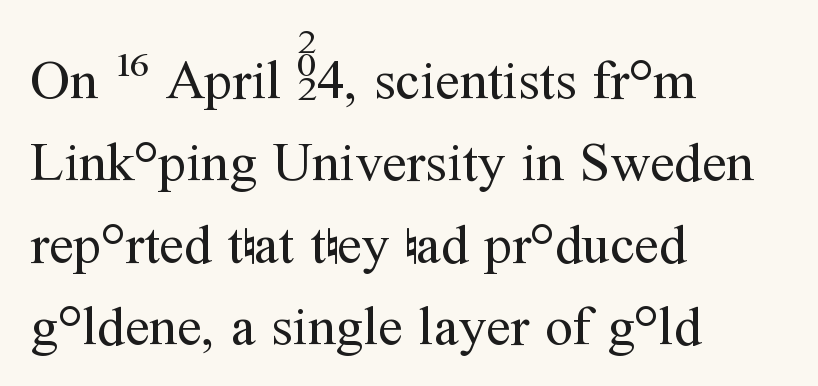
{"serif": "yes", "italic": "no", "bold": "no", "weight": "regular", "width": "normal", "stroke_contrast": "medium", "x_height": "medium", "monospaced": "no", "underline": "no", "align": "left", "line_spacing": "normal", "line_spacing_ratio": 1.49, "letter_spacing": "normal", "letter_spacing_em": 0.0, "glyph_px": 55}
